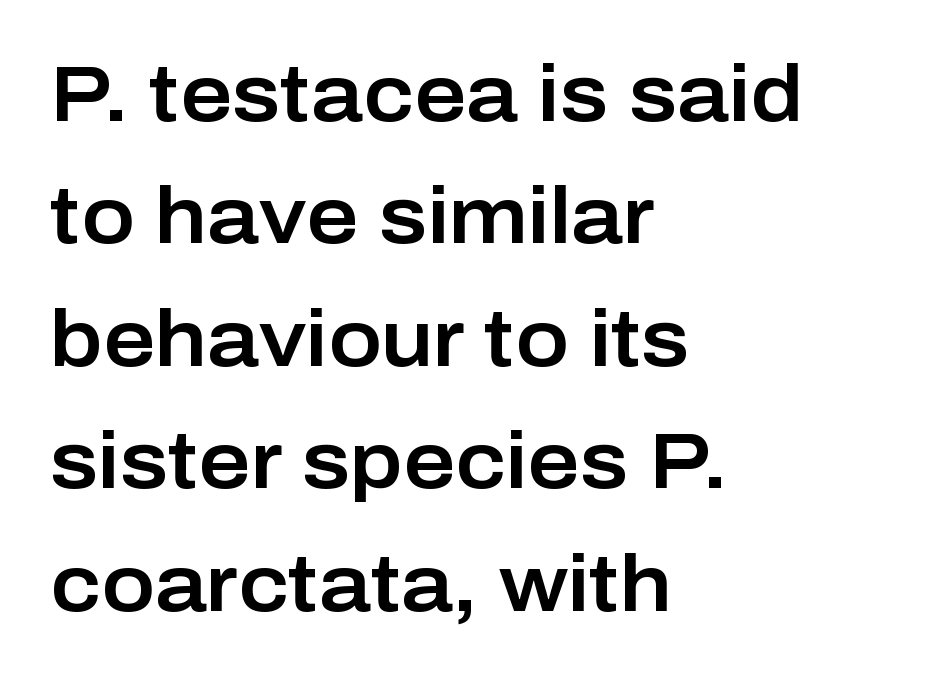
Q: Is the text italic (slanted)? A: No, it is upright.
Q: Is the typeface a serif or a sans-serif typeface? A: Sans-serif.
Q: Is the text underlined? A: No.
Q: How is the paragraph aligned? A: Left-aligned.
Q: Is the spacing between letters normal or unusually wide? A: Normal.
Q: Is the spacing between lines tight, normal or loose? A: Normal.
Q: Width (condensed, normal, or wide)? A: Normal.
Q: Stroke contrast? A: Low.
Q: x-height? A: Medium.
Q: Monospaced? A: No.
